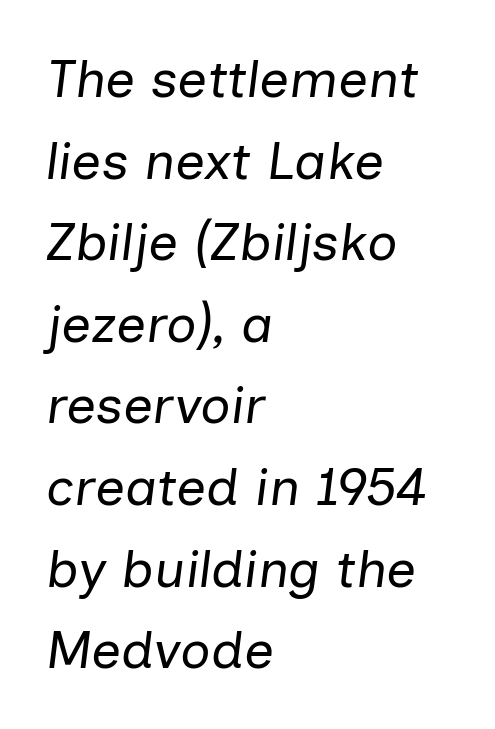
Think of a printed novel: that variable character pitch is what you see here. Is the block centered? No — it sits flush against the left margin. Standard letterfit; no display-style spreading of the glyphs. Yep, that's italic — everything's leaning. The weight would be labelled regular, book, light, or lighter still. The vertical gap from one line to the next is medium.
